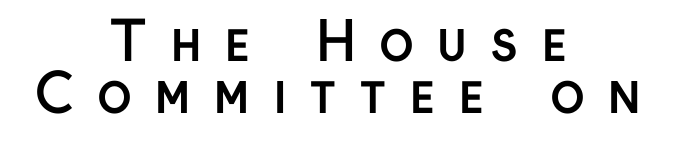
The image shows 53 px semibold sans-serif type, upright; set centered, tight line spacing (0.99x), unusually wide letter spacing (+0.42 em), not underlined; low stroke contrast and a medium x-height.
